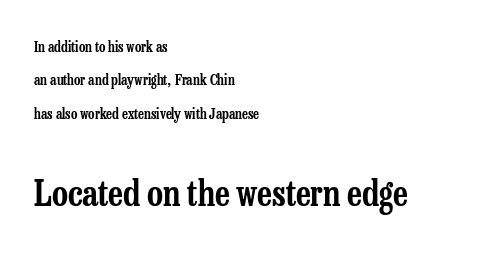
The image shows 35 px condensed serif type, upright; set left-aligned, loose line spacing (2.38x), normal letter spacing, not underlined; the second (bottom) block is 2.5x larger; low stroke contrast and a medium x-height.
